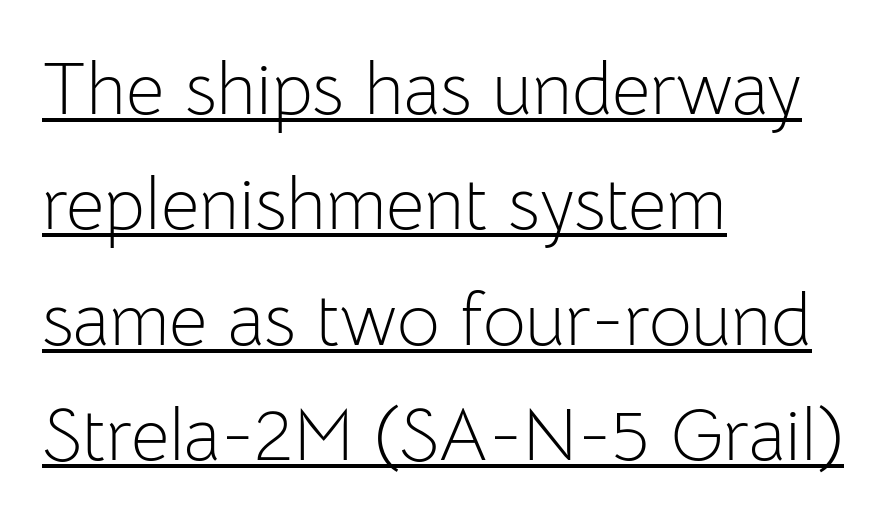
Notice how a bar underscores the lettering throughout. Students, note that the glyphs here touch the page at normal intervals. Is this a fixed-width face? No — the glyphs have proportional, varying widths. Unlike a traditional serif, this face leaves its strokes unadorned.
